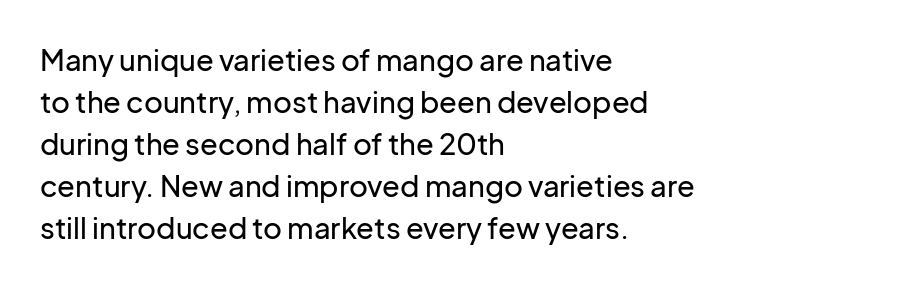
The image shows 29 px sans-serif type, upright; set left-aligned, normal line spacing (1.45x), normal letter spacing, not underlined; low stroke contrast and a medium x-height.
